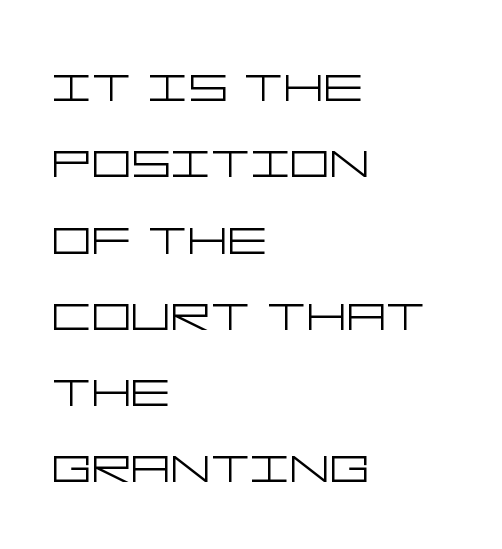
Q: Is the text bold? A: No.
Q: Is the text italic (slanted)? A: No, it is upright.
Q: Is the typeface a serif or a sans-serif typeface? A: Sans-serif.
Q: Is the text underlined? A: No.
Q: How is the paragraph aligned? A: Left-aligned.
Q: Is the spacing between letters normal or unusually wide? A: Normal.
Q: Width (condensed, normal, or wide)? A: Wide.
Q: Stroke contrast? A: Low.
Q: x-height? A: Large.
